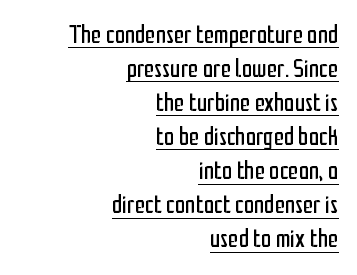
Q: Is the text bold? A: No.
Q: Is the text italic (slanted)? A: No, it is upright.
Q: Is the text underlined? A: Yes.
Q: How is the paragraph aligned? A: Right-aligned.
Q: Is the spacing between letters normal or unusually wide? A: Normal.
Q: Is the spacing between lines tight, normal or loose? A: Normal.
